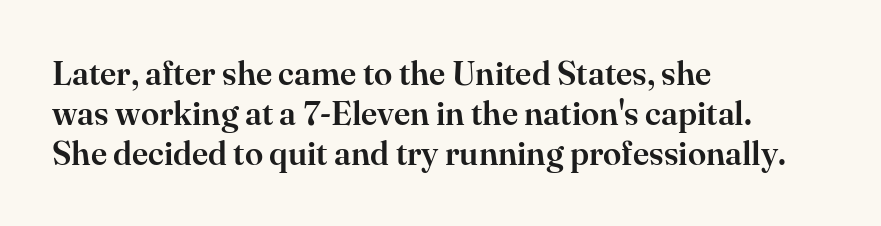
The image shows 33 px serif type, upright; set left-aligned, line spacing 1.21x, normal letter spacing, not underlined; high stroke contrast and a small x-height.
